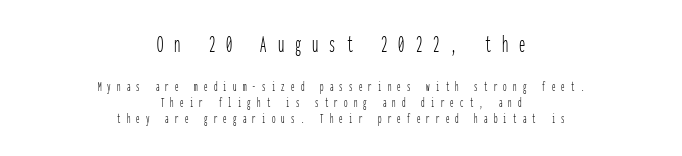
Q: Is the text bold? A: No.
Q: Is the text italic (slanted)? A: No, it is upright.
Q: Is the text underlined? A: No.
Q: How is the paragraph aligned? A: Centered.
Q: Is the spacing between letters normal or unusually wide? A: Unusually wide.
Q: Is the spacing between lines tight, normal or loose? A: Tight.
Q: Which block of text is set in a larger size, the first (top) or the second (bottom)? A: The first (top) one.
